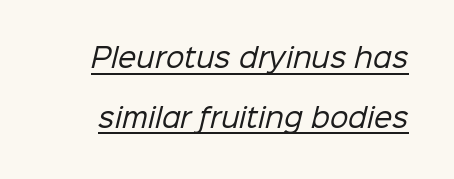
The image shows 26 px text type; set loose line spacing (2.29x), normal letter spacing, underlined.
